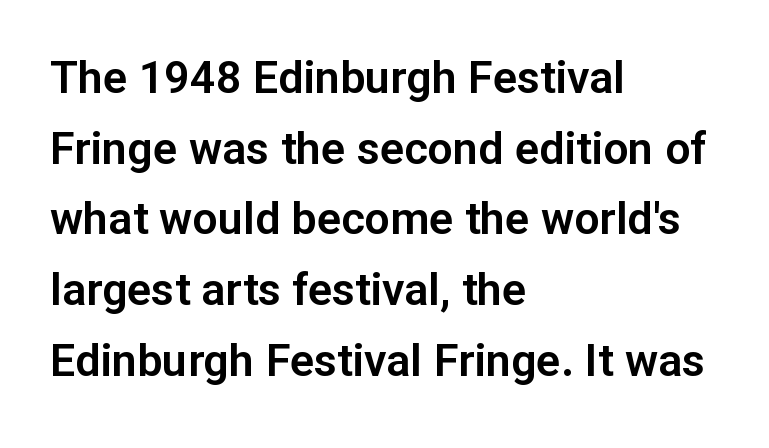
The lines in this sample share a left origin and differ only in where they stop. Descender tails drop into unmarked territory. The line texture is even and compact thanks to regular tracking. Regarding serifs, this sample does without them. Honestly, the row spacing looks completely unremarkable.
